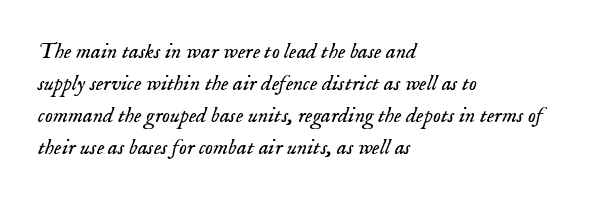
Words float on clear page, feet unadorned. Where is the straight margin? On the left. One glance says typical: line gaps are just what's usual. In terms of letterspacing, this is plain default setting. Posture: slanted. Stroke thickness stays within the range of a standard reading face or lighter.
